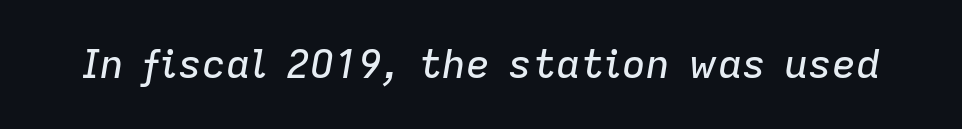
The image shows 40 px text type, italic (leaning right); set normal letter spacing, not underlined; low stroke contrast and a medium x-height.
